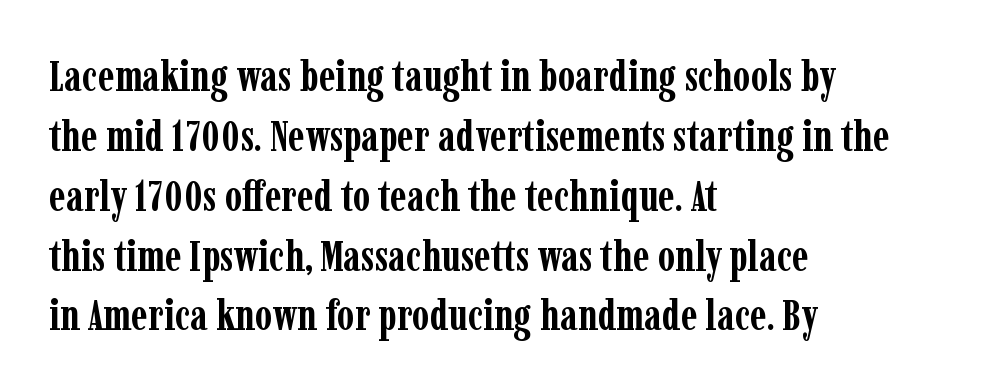
Students, note that the glyphs here touch the page at normal intervals. The compositor pushed each line to the left boundary. Lines of text with bare space underneath. The type sits square on the baseline with zero lean. I'd call this a serif setting — the letters wear small feet.
